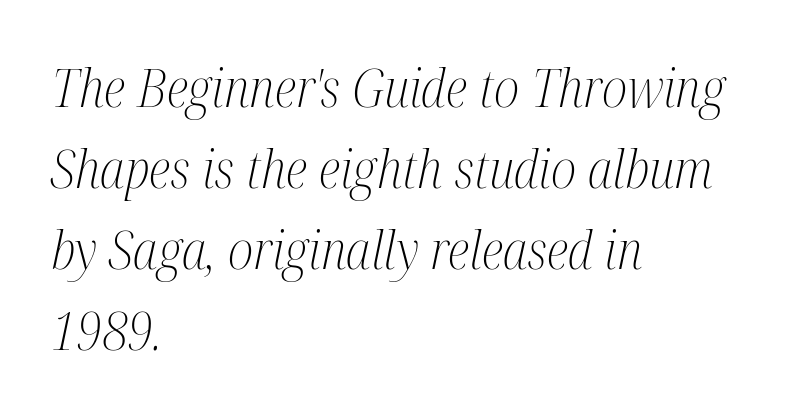
{"serif": "yes", "italic": "yes", "lean": "right", "slant_degrees": 12, "bold": "no", "weight": "light", "width": "condensed", "stroke_contrast": "medium", "x_height": "medium", "monospaced": "no", "underline": "no", "align": "left", "line_spacing": "normal", "line_spacing_ratio": 1.56, "letter_spacing": "normal", "letter_spacing_em": 0.0, "glyph_px": 52}
